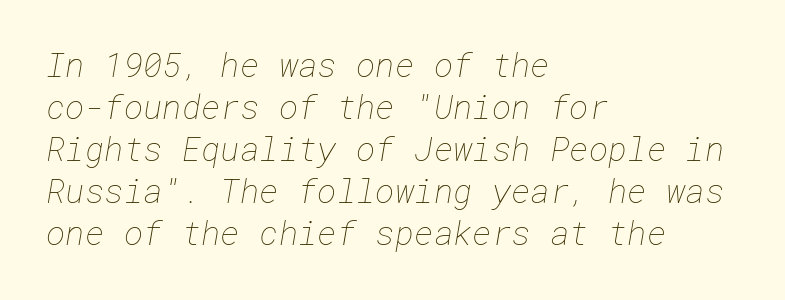
{"bold": "no", "weight": "thin", "width": "normal", "stroke_contrast": "low", "x_height": "medium", "underline": "no", "align": "left", "line_spacing": "normal", "line_spacing_ratio": 1.27, "letter_spacing": "normal", "letter_spacing_em": 0.0, "glyph_px": 33}
